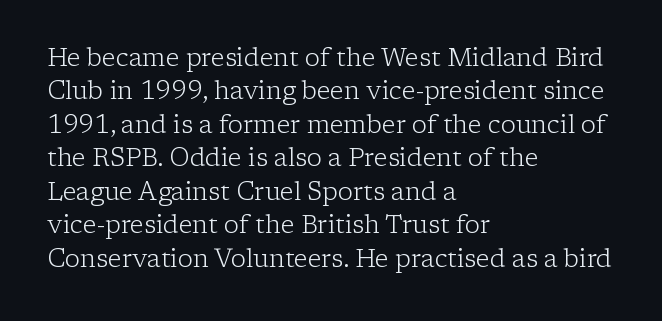
{"italic": "no", "bold": "no", "underline": "no", "align": "left", "line_spacing": "normal", "line_spacing_ratio": 1.34, "letter_spacing": "normal", "letter_spacing_em": 0.0, "glyph_px": 25}
